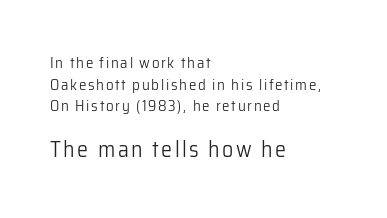
The image shows 22 px text type, upright; set left-aligned, normal line spacing (1.44x), not underlined; the second (bottom) block is 1.47x larger.
